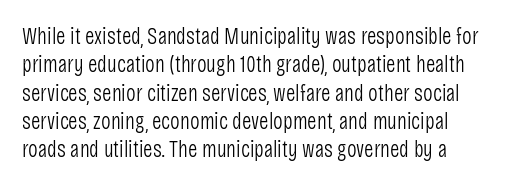
This reads as an unemphasized weight, regular at the heaviest. Nobody drew a line under any word here. The type is set solid horizontally, with unmodified tracking. You can tell it's not italic because the verticals are truly vertical.
